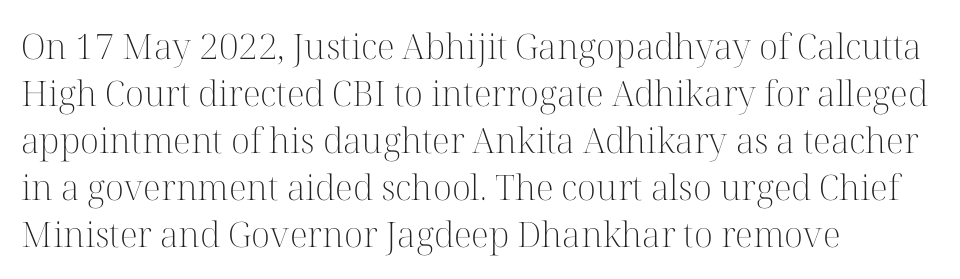
Q: Is the text bold? A: No.
Q: Is the text italic (slanted)? A: No, it is upright.
Q: Is the typeface a serif or a sans-serif typeface? A: Serif.
Q: Is the text underlined? A: No.
Q: How is the paragraph aligned? A: Left-aligned.
Q: Is the spacing between letters normal or unusually wide? A: Normal.
Q: Is the spacing between lines tight, normal or loose? A: Normal.
Q: Width (condensed, normal, or wide)? A: Normal.
Q: Stroke contrast? A: High.
Q: x-height? A: Medium.
Q: Monospaced? A: No.
